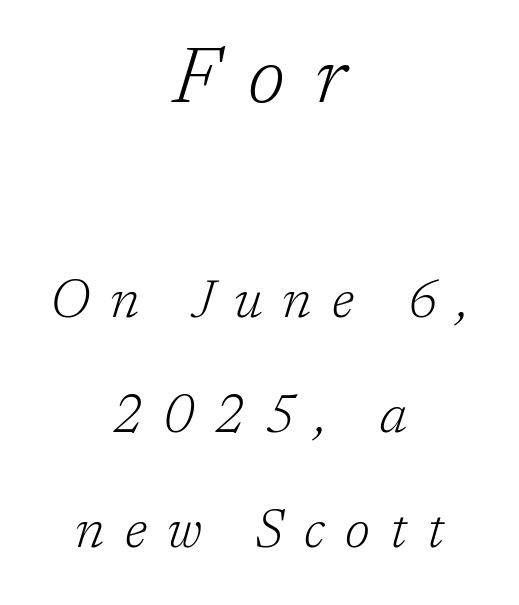
{"serif": "yes", "italic": "yes", "lean": "right", "slant_degrees": 17, "bold": "no", "weight": "light", "width": "normal", "stroke_contrast": "low", "x_height": "medium", "monospaced": "no", "underline": "no", "align": "center", "line_spacing": "loose", "line_spacing_ratio": 2.17, "letter_spacing": "wide", "letter_spacing_em": 0.38, "larger_block": "first", "size_ratio": 1.49, "glyph_px": 79}
